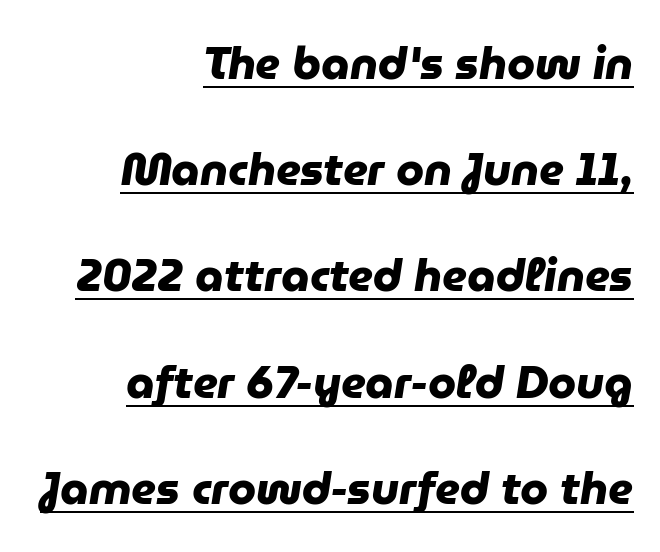
The image shows 45 px heavy sans-serif type; set right-aligned, loose line spacing (2.36x), normal letter spacing, underlined; low stroke contrast and a medium x-height.
